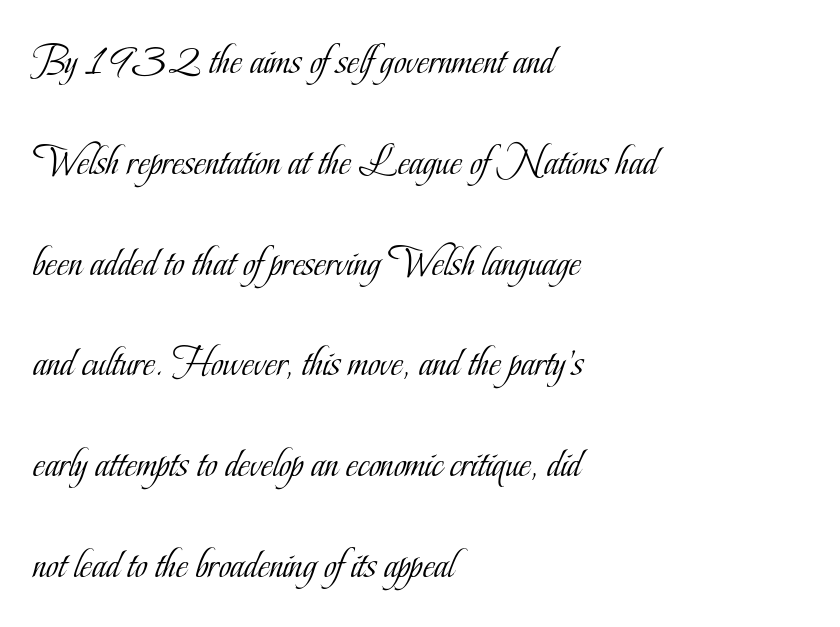
The image shows 42 px light, condensed serif type; set left-aligned, loose line spacing (2.4x), normal letter spacing, not underlined; low stroke contrast and a small x-height.
